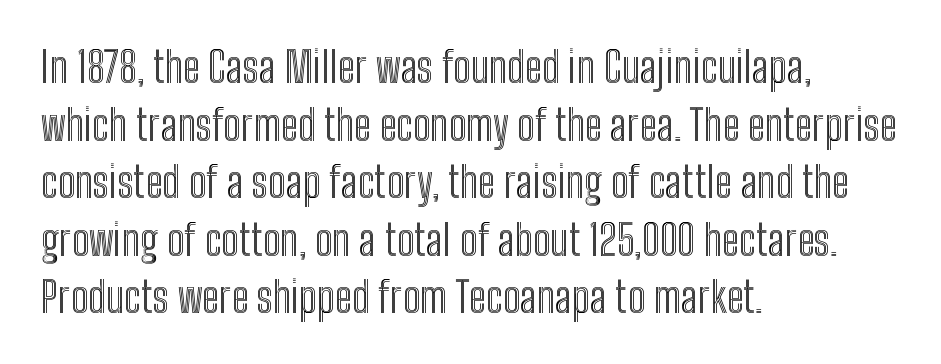
{"italic": "no", "width": "condensed", "x_height": "medium", "monospaced": "no", "underline": "no", "align": "left", "line_spacing": "normal", "line_spacing_ratio": 1.37, "letter_spacing": "normal", "letter_spacing_em": 0.0, "glyph_px": 42}
